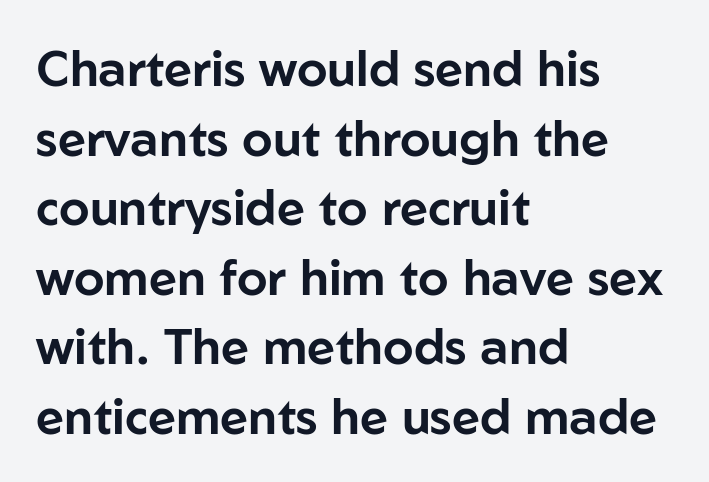
Tracking value appears to be zero — textbook default spacing. In terms of posture, this sample is upright. Think of a printed novel: that variable character pitch is what you see here. Examine the stroke ends and you'll find no serifs. Does the leading feel generous? No, just average. Clear beneath every line of the passage.
